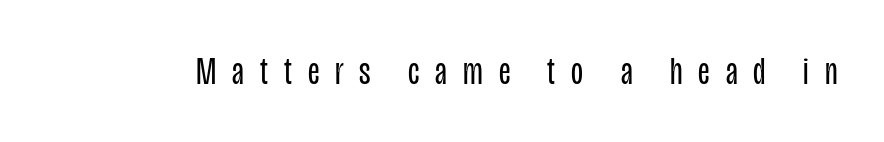
The image shows 39 px regular-weight, condensed sans-serif type, upright; set unusually wide letter spacing (+0.41 em), not underlined; low stroke contrast and a large x-height.
